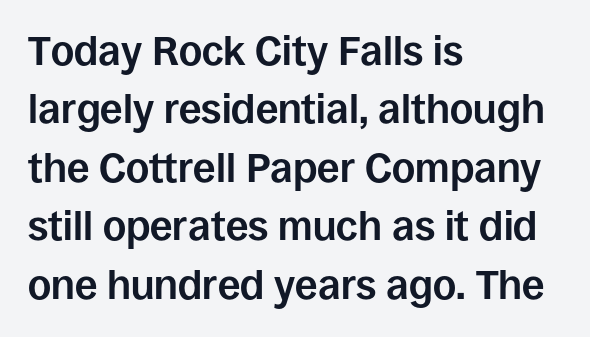
Q: Is the text bold? A: Yes.
Q: Is the text italic (slanted)? A: No, it is upright.
Q: Is the typeface a serif or a sans-serif typeface? A: Sans-serif.
Q: Is the text underlined? A: No.
Q: How is the paragraph aligned? A: Left-aligned.
Q: Is the spacing between letters normal or unusually wide? A: Normal.
Q: Is the spacing between lines tight, normal or loose? A: Normal.
Q: Width (condensed, normal, or wide)? A: Normal.
Q: Stroke contrast? A: Low.
Q: x-height? A: Large.
Q: Monospaced? A: No.
